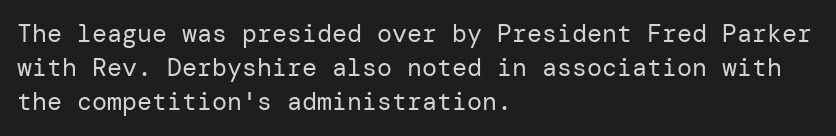
The image shows 25 px text type, upright; set left-aligned, normal line spacing (1.37x), normal letter spacing, not underlined.
